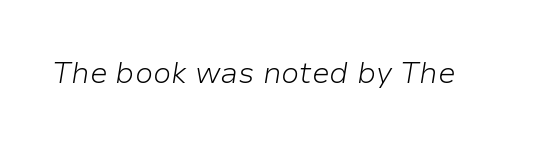
Nobody drew a line under any word here. Words appear dense and cohesive because spacing is normal. Posture: slanted. Caption: face not bold, strokes unweighted.
